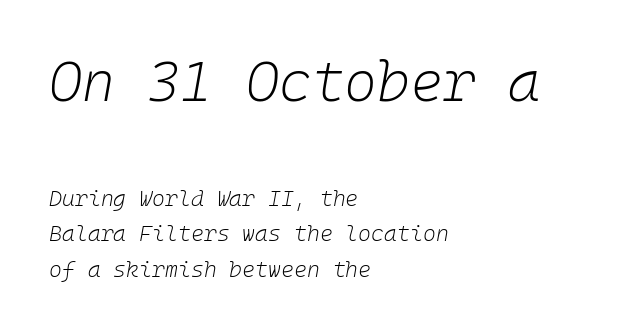
The image shows 56 px light type, italic (leaning right); set left-aligned, normal line spacing (1.62x), normal letter spacing, not underlined; the first (top) block is 2.55x larger; low stroke contrast and a medium x-height.
